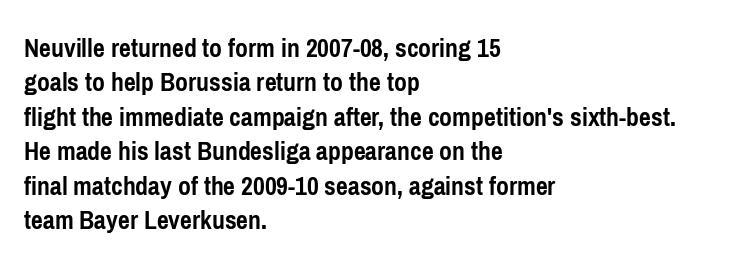
{"serif": "no", "italic": "no", "bold": "yes", "weight": "semibold", "width": "condensed", "stroke_contrast": "low", "x_height": "medium", "monospaced": "no", "underline": "no", "align": "left", "line_spacing_ratio": 1.23, "letter_spacing": "normal", "letter_spacing_em": 0.0, "glyph_px": 28}
